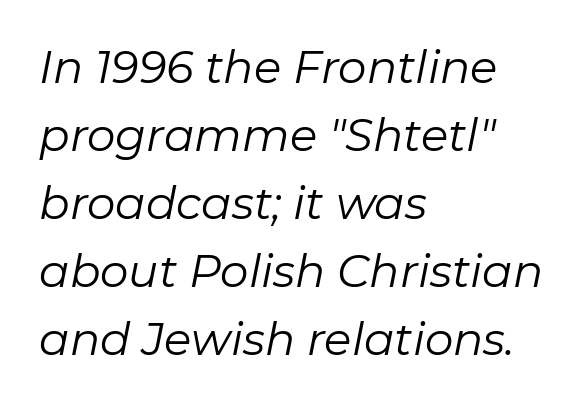
{"italic": "yes", "lean": "right", "slant_degrees": 11, "bold": "no", "weight": "regular", "width": "normal", "stroke_contrast": "low", "x_height": "medium", "monospaced": "no", "underline": "no", "align": "left", "line_spacing": "normal", "line_spacing_ratio": 1.51, "letter_spacing": "normal", "letter_spacing_em": 0.0, "glyph_px": 45}
